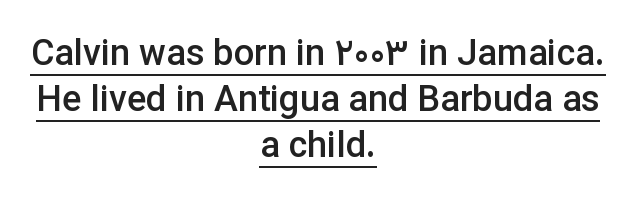
The image shows 36 px semibold sans-serif type, upright; set centered, normal line spacing (1.28x), normal letter spacing, underlined; low stroke contrast and a medium x-height.
